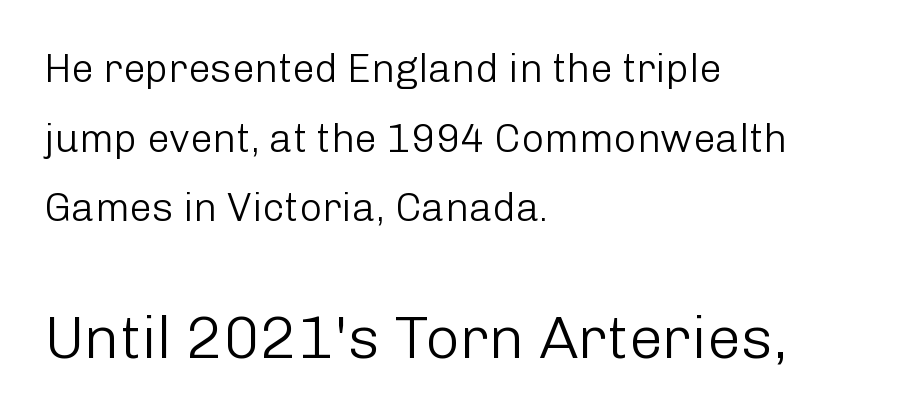
{"serif": "no", "italic": "no", "bold": "no", "weight": "light", "width": "normal", "stroke_contrast": "low", "x_height": "medium", "monospaced": "no", "underline": "no", "align": "left", "line_spacing_ratio": 1.74, "letter_spacing": "normal", "letter_spacing_em": 0.0, "larger_block": "second", "size_ratio": 1.5, "glyph_px": 60}
